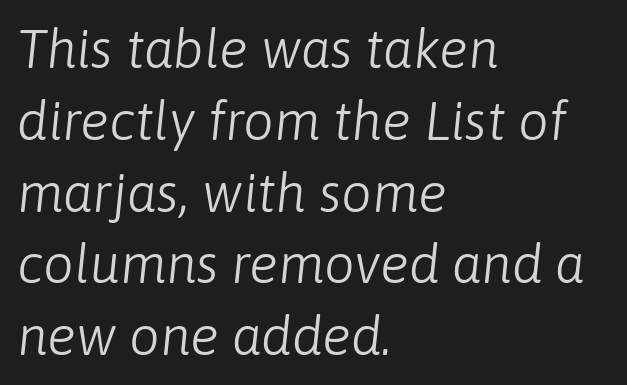
Q: Is the text bold? A: No.
Q: Is the text italic (slanted)? A: Yes, it leans right by about 6 degrees.
Q: Is the text underlined? A: No.
Q: How is the paragraph aligned? A: Left-aligned.
Q: Is the spacing between letters normal or unusually wide? A: Normal.
Q: Is the spacing between lines tight, normal or loose? A: Normal.
Q: Width (condensed, normal, or wide)? A: Normal.
Q: Stroke contrast? A: Low.
Q: x-height? A: Medium.
Q: Monospaced? A: No.
